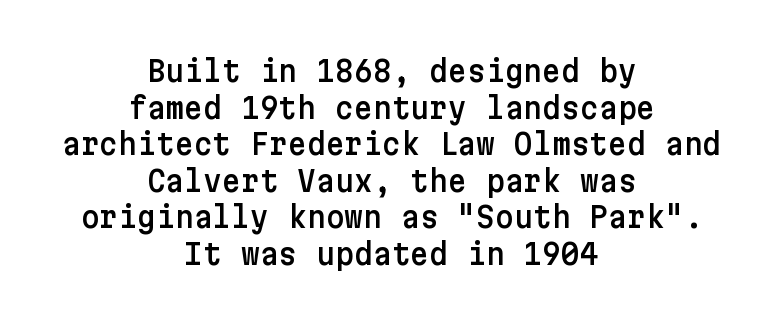
The image shows 29 px sans-serif type, upright; set centered, normal line spacing (1.26x), normal letter spacing, not underlined; low stroke contrast and a medium x-height.
